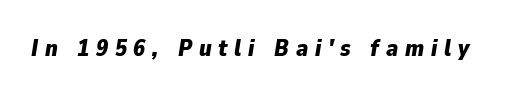
The image shows 24 px bold type, italic (leaning right); set unusually wide letter spacing (+0.28 em), not underlined.
